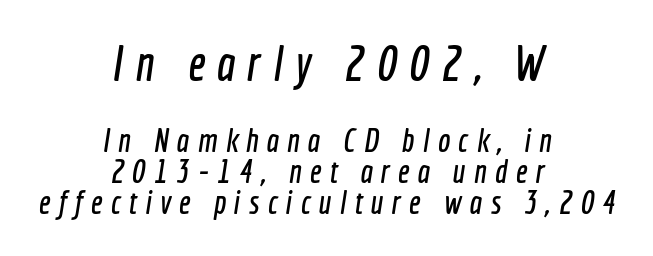
The line texture is sparse and dotted thanks to wide tracking. A sans-serif font was chosen for this passage. Clear beneath every line of the passage. Character widths vary here, with narrow letters taking less room than wide ones. These lines huddle together more closely than default settings would place them.
